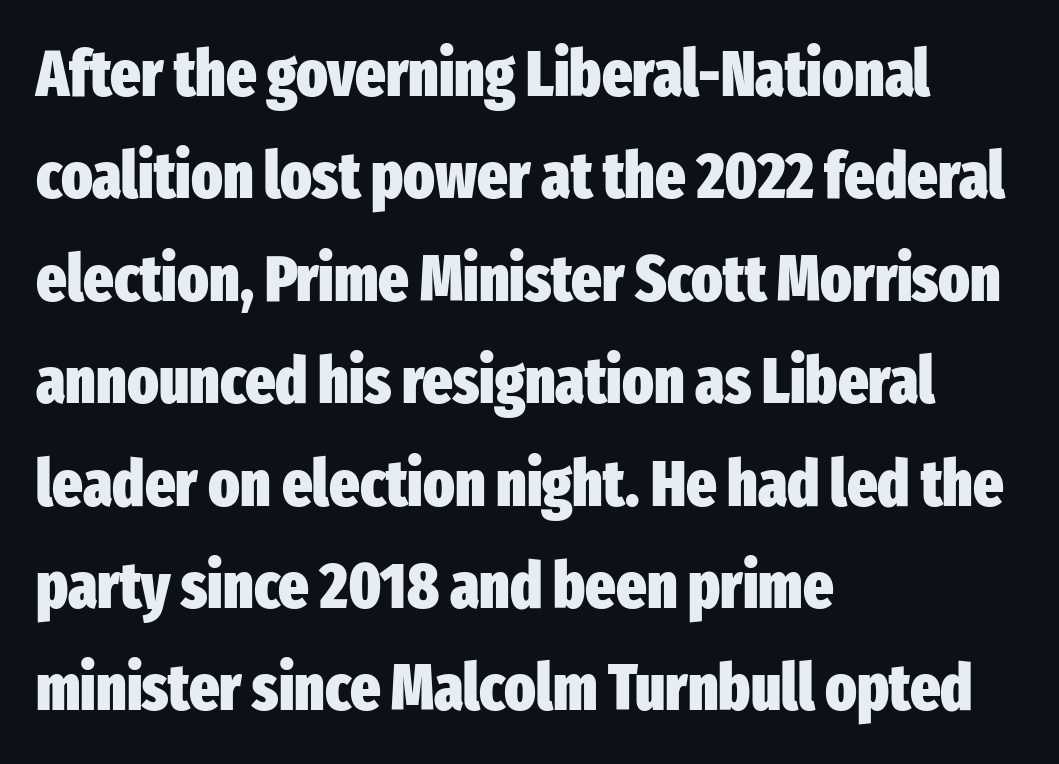
The image shows 64 px heavy, condensed sans-serif type, upright; set left-aligned, normal line spacing (1.6x), normal letter spacing, not underlined; low stroke contrast and a medium x-height.
